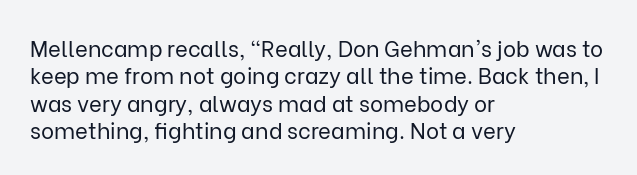
Rendered with straight, roman letterforms. Weight: not bold — regular or lighter. Words appear dense and cohesive because spacing is normal. Horizontal alignment here is leftward, the default for most running prose. A clean baseline with only descenders dipping below it.
